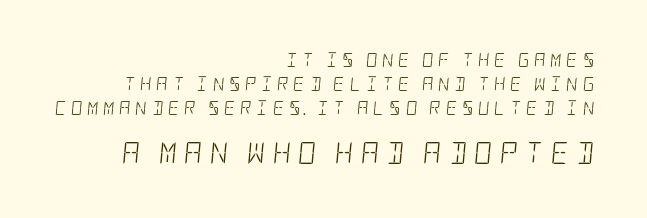
This is oblique type, the kind used for emphasis or titles. The passage shown begins with its smaller block and ends with its larger one. The passage shown has open, widely tracked lettering throughout. Bold? No — there's no thickening of the strokes.
